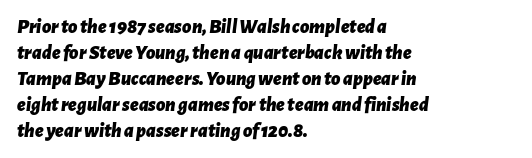
{"italic": "yes", "lean": "right", "slant_degrees": 7, "bold": "yes", "underline": "no", "align": "left", "line_spacing": "normal", "line_spacing_ratio": 1.3, "letter_spacing": "normal", "letter_spacing_em": 0.0, "glyph_px": 20}
